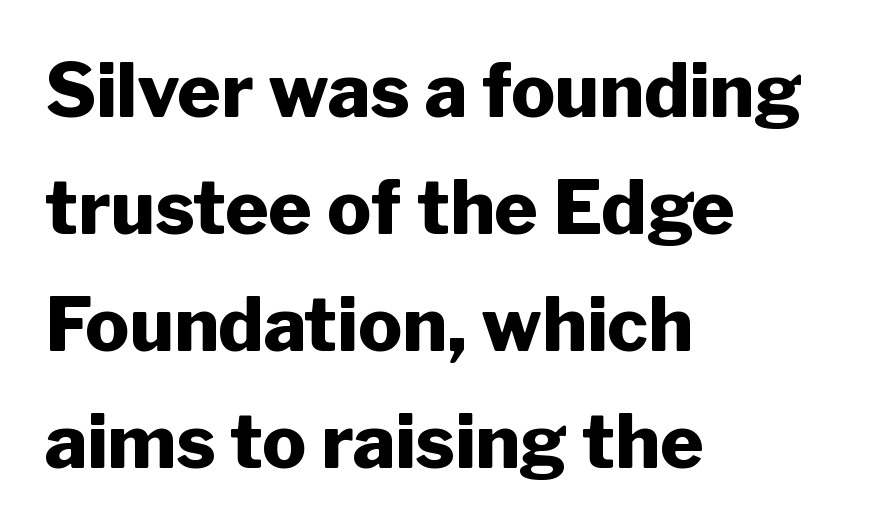
If you measured baseline to baseline, you'd find a middling distance. The glyphs have the mass of a bold cut. Letterform terminals end flat and unadorned throughout the passage. The rendering anchors every line to the left-hand side.
